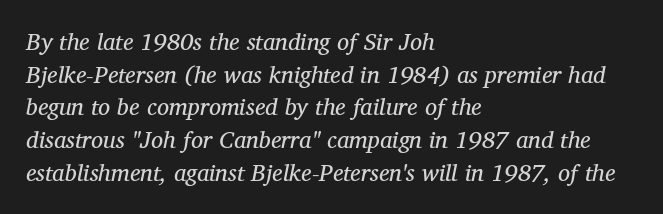
The glyphs are unaccompanied by any horizontal stroke below them. Leading: standard. The typeface has the unassuming heft of standard copy or less. These lines stack with their left ends in a neat column.
